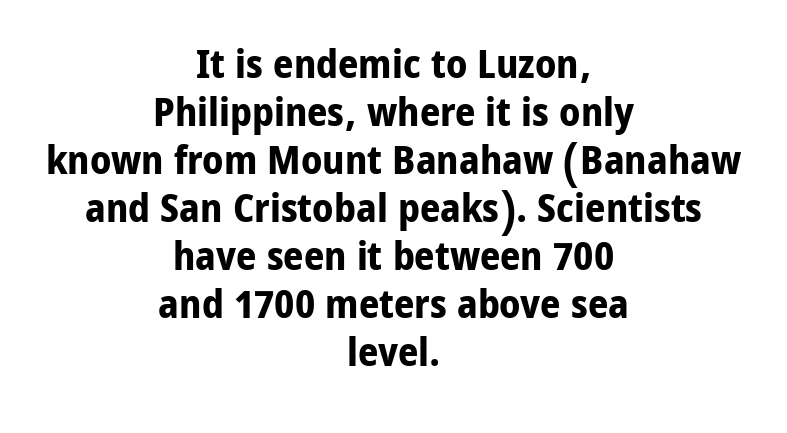
The letters stand straight up with perfectly vertical stems. Heft: maximum for text — a bold. The face used here is proportionally spaced, like ordinary book or web type. The gap between lines stays unmarked.
